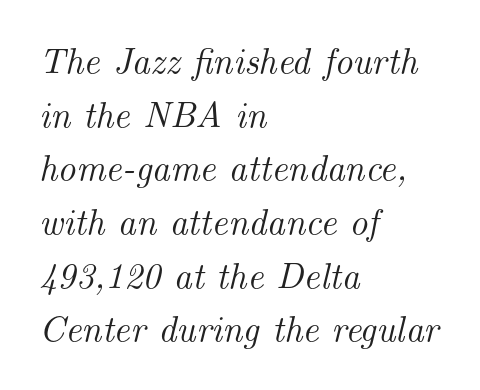
The image shows 36 px serif type, italic (leaning right); set left-aligned, normal line spacing (1.49x), normal letter spacing, not underlined; medium stroke contrast and a small x-height.
